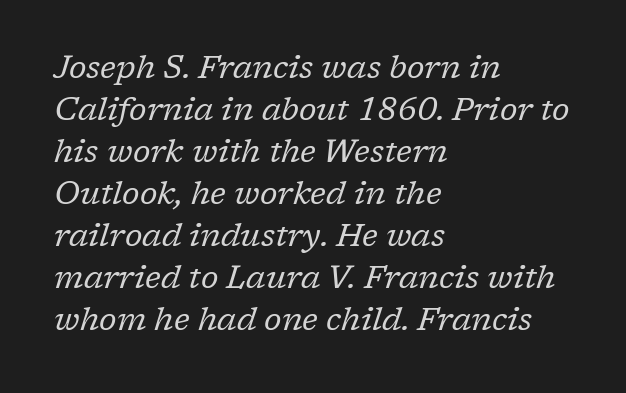
Reading down the column, the eye jumps a familiar distance to each next line. These lines stack with their left ends in a neat column. When letters slant like this, we call the style italic. Counters stay open thanks to moderate or lighter strokes.
